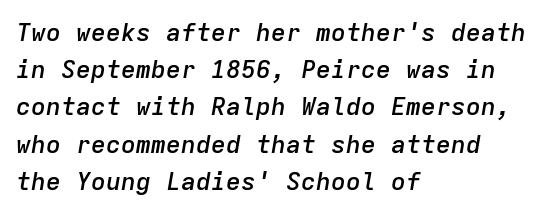
The image shows 25 px text type, italic (leaning right); set left-aligned, normal line spacing (1.49x), normal letter spacing, not underlined.
